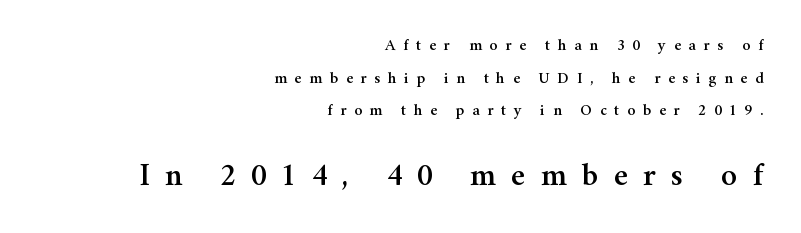
The image shows 32 px serif type, upright; set right-aligned, loose line spacing (2.04x), unusually wide letter spacing (+0.48 em), not underlined; the second (bottom) block is 2.0x larger; medium stroke contrast and a medium x-height.
